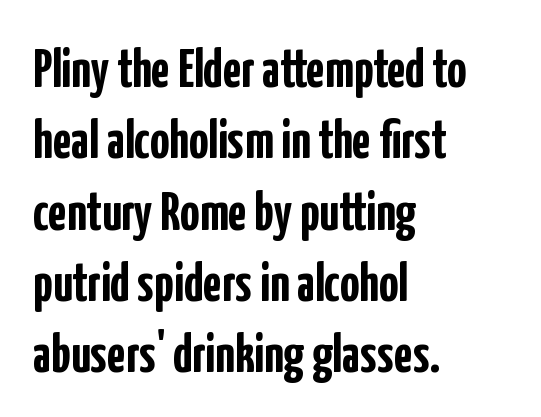
The image shows 54 px semibold, condensed sans-serif type, upright; set left-aligned, normal line spacing (1.32x), normal letter spacing, not underlined; low stroke contrast and a medium x-height.
